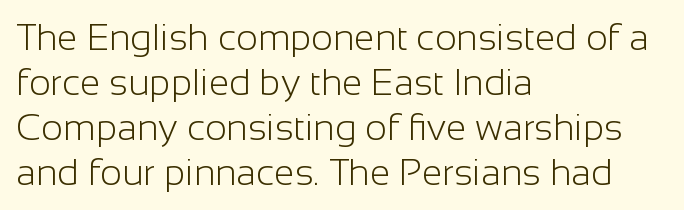
Regarding serifs, this sample does without them. The strokes carry an ordinary text weight at most. Each letter keeps its own natural width here, so spacing adapts to shape. Posture: upright roman. Tracking here is standard; glyphs follow each other at the usual distance.
